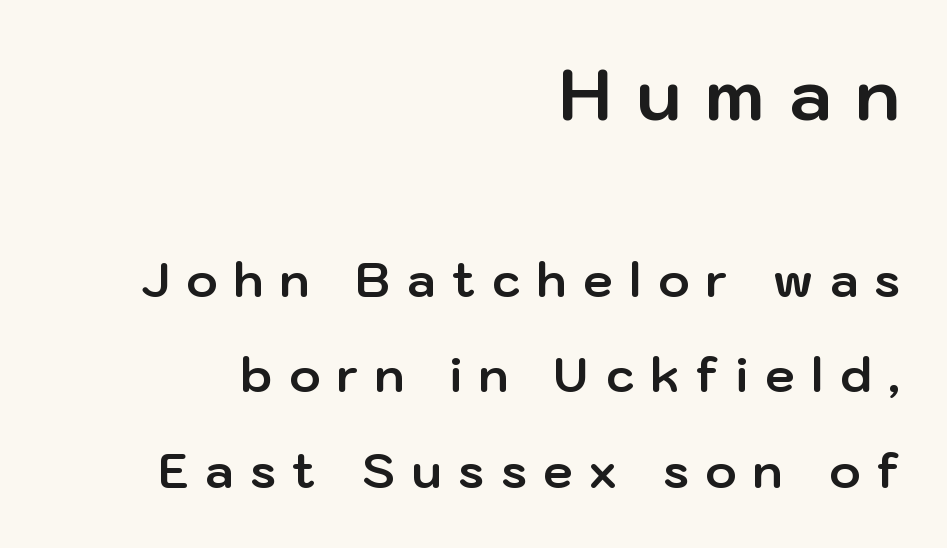
The image shows 71 px bold sans-serif type, upright; set right-aligned, loose line spacing (2.03x), unusually wide letter spacing (+0.36 em), not underlined; the first (top) block is 1.51x larger; low stroke contrast and a medium x-height.
